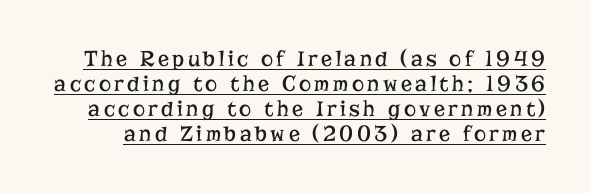
Q: Is the text bold? A: No.
Q: Is the text italic (slanted)? A: No, it is upright.
Q: Is the text underlined? A: Yes.
Q: Is the spacing between lines tight, normal or loose? A: Tight.
